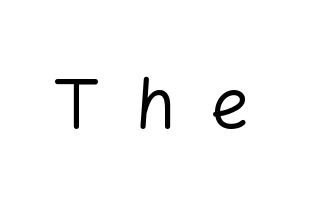
{"serif": "no", "italic": "no", "bold": "no", "weight": "regular", "width": "normal", "stroke_contrast": "low", "x_height": "medium", "monospaced": "no", "underline": "no", "letter_spacing": "wide", "letter_spacing_em": 0.48, "glyph_px": 70}
